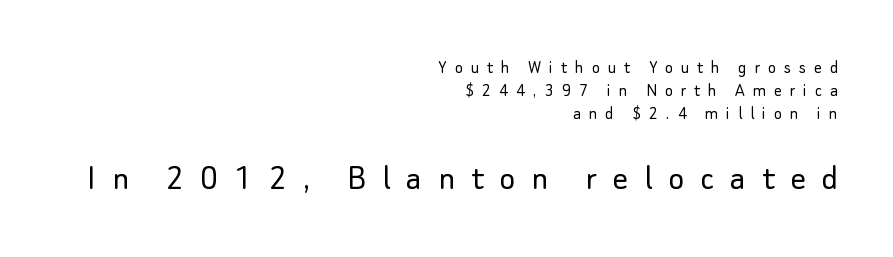
{"serif": "no", "italic": "no", "bold": "no", "weight": "light", "width": "normal", "stroke_contrast": "low", "x_height": "small", "monospaced": "no", "underline": "no", "align": "right", "line_spacing_ratio": 1.21, "letter_spacing": "wide", "letter_spacing_em": 0.42, "larger_block": "second", "size_ratio": 2.0, "glyph_px": 38}
